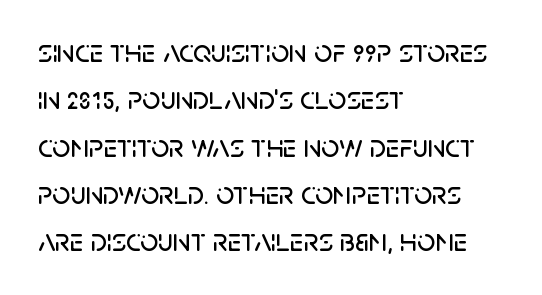
{"serif": "no", "italic": "no", "width": "normal", "stroke_contrast": "low", "x_height": "large", "monospaced": "no", "underline": "no", "align": "left", "line_spacing": "normal", "line_spacing_ratio": 1.48, "letter_spacing": "normal", "letter_spacing_em": 0.0, "glyph_px": 32}
